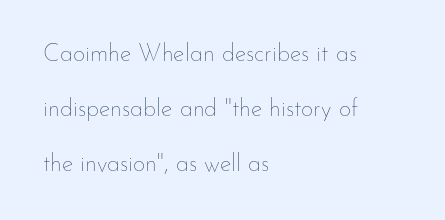
The letters sit at their default tracking, neither squeezed nor spread. You can tell it's not italic because the verticals are truly vertical. Short and long lines alike share a common starting point at left. Stroke thickness stays within the range of a standard reading face or lighter. Rows of type keep a wide berth in the vertical direction.
